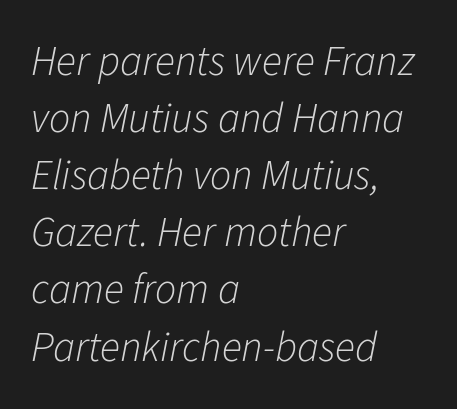
Layout note: lines flush left. Caption: standard tracking, unaltered. How would I describe the line gaps? Plain and ordinary. The passage shown is typed in a proportional face where columns would drift.
